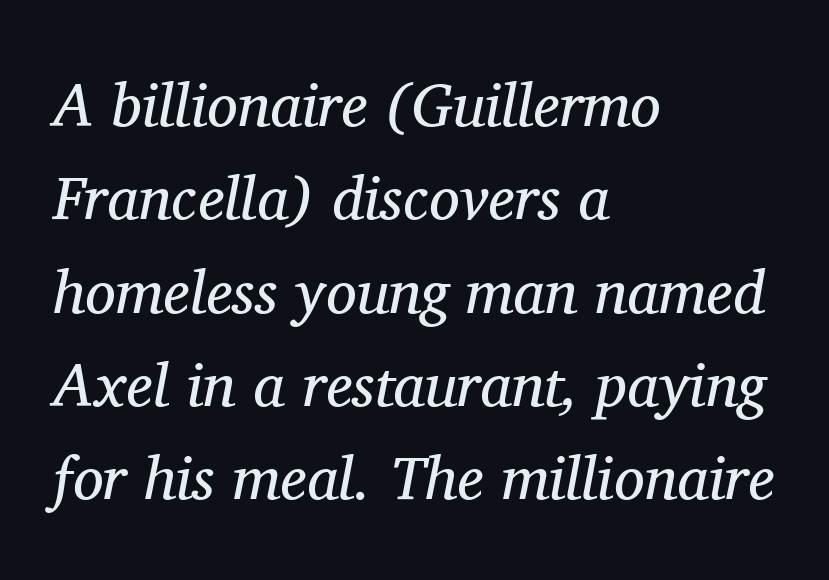
Q: Is the text bold? A: No.
Q: Is the text italic (slanted)? A: Yes, it leans right by about 11 degrees.
Q: Is the typeface a serif or a sans-serif typeface? A: Serif.
Q: Is the text underlined? A: No.
Q: How is the paragraph aligned? A: Left-aligned.
Q: Is the spacing between letters normal or unusually wide? A: Normal.
Q: Is the spacing between lines tight, normal or loose? A: Normal.
Q: Width (condensed, normal, or wide)? A: Normal.
Q: Stroke contrast? A: Medium.
Q: x-height? A: Medium.
Q: Monospaced? A: No.
